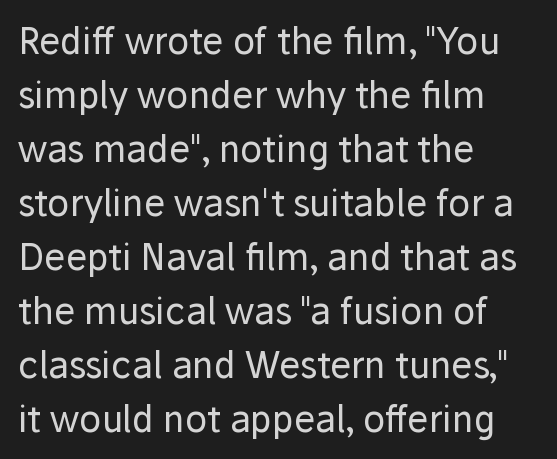
{"serif": "no", "italic": "no", "bold": "no", "weight": "regular", "width": "normal", "stroke_contrast": "low", "x_height": "medium", "monospaced": "no", "underline": "no", "align": "left", "line_spacing": "normal", "line_spacing_ratio": 1.5, "letter_spacing": "normal", "letter_spacing_em": 0.0, "glyph_px": 36}
